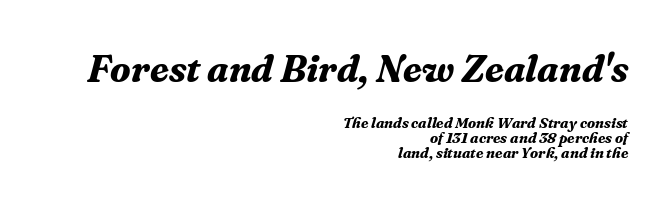
{"serif": "yes", "italic": "yes", "lean": "right", "slant_degrees": 16, "bold": "yes", "weight": "bold", "width": "normal", "stroke_contrast": "medium", "x_height": "medium", "monospaced": "no", "underline": "no", "align": "right", "line_spacing": "tight", "line_spacing_ratio": 1.01, "letter_spacing": "normal", "letter_spacing_em": 0.0, "larger_block": "first", "size_ratio": 2.53, "glyph_px": 38}
